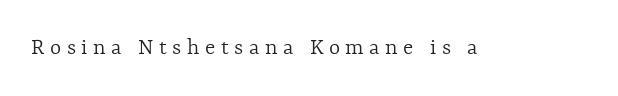
The image shows 24 px text type, upright; set unusually wide letter spacing (+0.23 em), not underlined.
